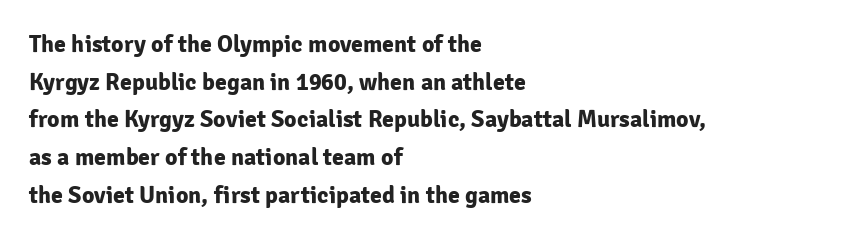
The image shows 24 px bold type, upright; set left-aligned, normal line spacing (1.57x), normal letter spacing, not underlined.
